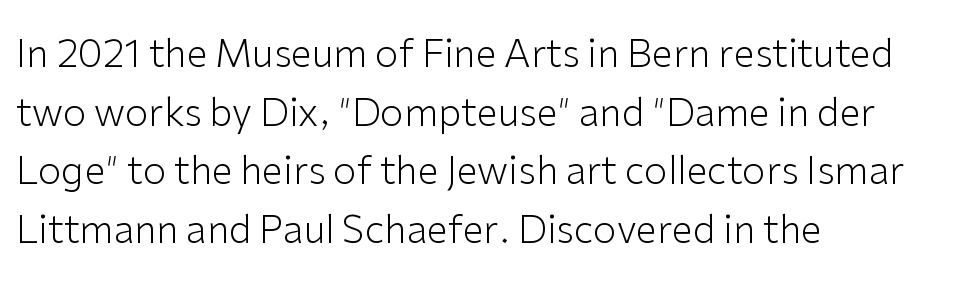
Q: Is the text bold? A: No.
Q: Is the text italic (slanted)? A: No, it is upright.
Q: Is the typeface a serif or a sans-serif typeface? A: Sans-serif.
Q: Is the text underlined? A: No.
Q: How is the paragraph aligned? A: Left-aligned.
Q: Is the spacing between letters normal or unusually wide? A: Normal.
Q: Is the spacing between lines tight, normal or loose? A: Normal.
Q: Width (condensed, normal, or wide)? A: Normal.
Q: Stroke contrast? A: Low.
Q: x-height? A: Medium.
Q: Monospaced? A: No.
